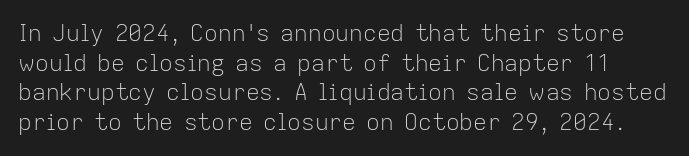
Bare-footed words on every line. The rows are spaced the way most documents space them. The lettering holds an erect, upright posture throughout. The face looks like a standard text weight, possibly lighter. Does extra space separate the letters? No, they use regular spacing.
